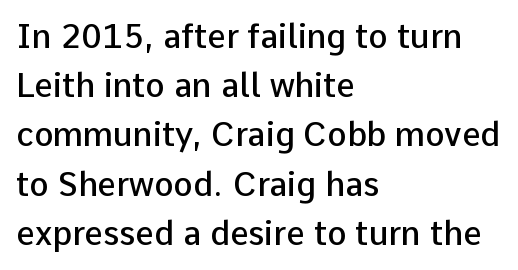
The image shows 33 px semibold sans-serif type, upright; set left-aligned, normal line spacing (1.49x), normal letter spacing, not underlined; low stroke contrast and a medium x-height.
